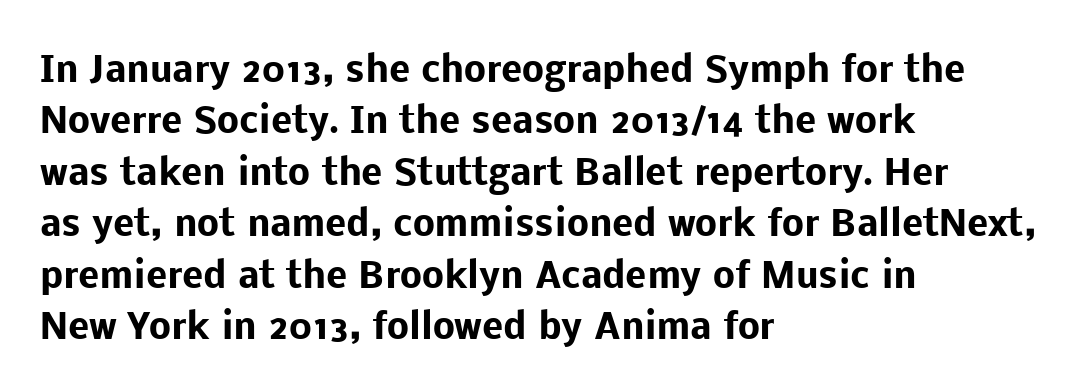
The image shows 35 px heavy sans-serif type, upright; set left-aligned, normal line spacing (1.47x), normal letter spacing, not underlined; low stroke contrast and a medium x-height.
